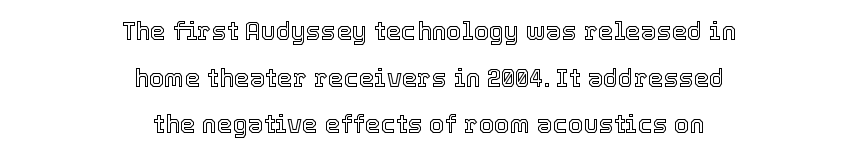
The image shows 25 px text type, upright; set centered, line spacing 1.87x, normal letter spacing, not underlined.
